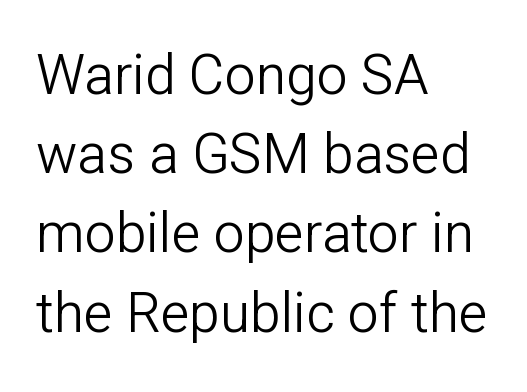
The image shows 55 px light sans-serif type, upright; set left-aligned, normal line spacing (1.44x), normal letter spacing, not underlined; low stroke contrast and a medium x-height.
